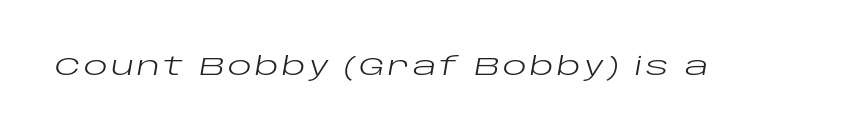
Q: Is the text bold? A: No.
Q: Is the text italic (slanted)? A: Yes, it leans right by about 10 degrees.
Q: Is the text underlined? A: No.
